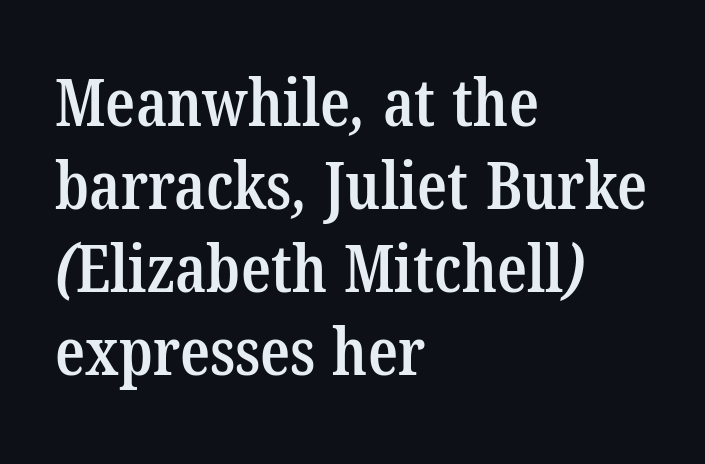
Q: Is the text bold? A: Semi-bold.
Q: Is the typeface a serif or a sans-serif typeface? A: Serif.
Q: Is the text underlined? A: No.
Q: How is the paragraph aligned? A: Left-aligned.
Q: Is the spacing between letters normal or unusually wide? A: Normal.
Q: Is the spacing between lines tight, normal or loose? A: Normal.
Q: Width (condensed, normal, or wide)? A: Condensed.
Q: Stroke contrast? A: Low.
Q: x-height? A: Medium.
Q: Monospaced? A: No.
